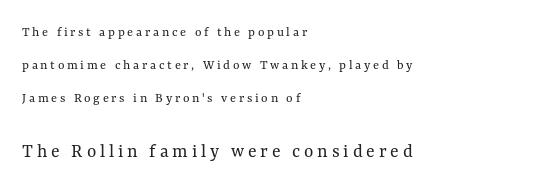
When letters stand straight like this, we call the style roman or upright. Short and long lines alike share a common starting point at left. Letters rest on an invisible, unmarked baseline. Weight: regular or lighter. You could fit nearly another row in the gap between these rows. The composition opens small and finishes big.
